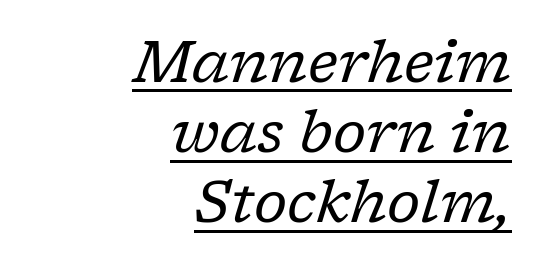
Short and long lines alike share a common ending point at right. Each letter's strokes conclude with small projecting serifs. Nobody touched the tracking dial on this one. Italic? Definitely — the glyphs are oblique.
